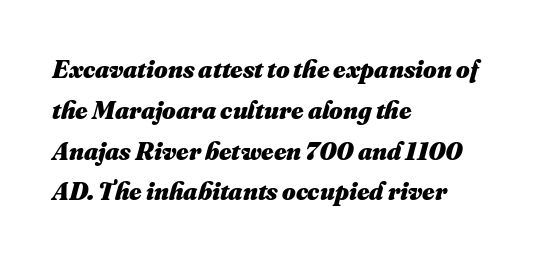
{"bold": "yes", "underline": "no", "align": "left", "line_spacing": "normal", "line_spacing_ratio": 1.57, "letter_spacing": "normal", "letter_spacing_em": 0.0, "glyph_px": 26}
